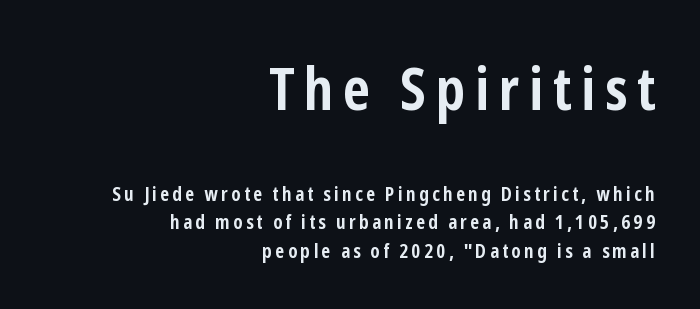
Is there any slant? The stems are plumb. Is this a fixed-width face? No — the glyphs have proportional, varying widths. Strong, thick strokes mark this as bold type. These lines are composed in type without serifs. This rendering uses right alignment, leaving the left contour irregular. Regular leading.
